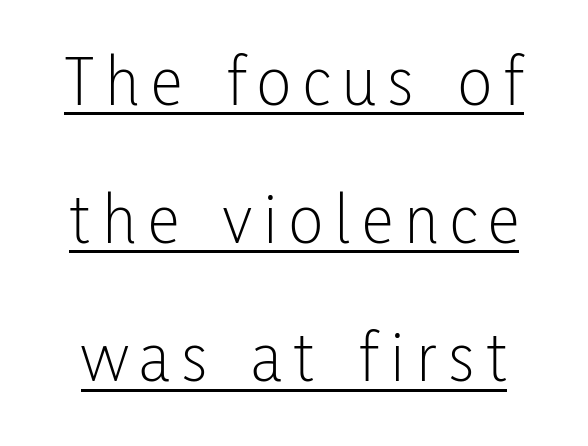
{"serif": "no", "italic": "no", "bold": "no", "weight": "light", "width": "condensed", "stroke_contrast": "low", "x_height": "medium", "monospaced": "no", "underline": "yes", "line_spacing": "loose", "line_spacing_ratio": 1.92, "glyph_px": 72}
